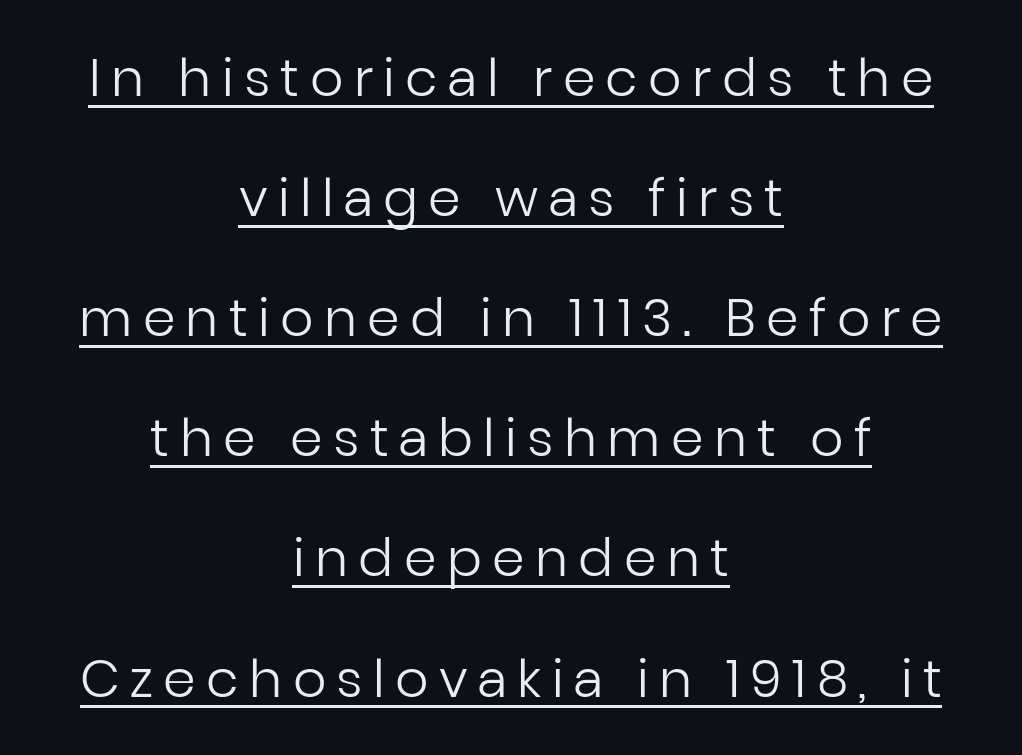
These lines are rendered in a variable-pitch font. A baseline rule has been typeset under these characters. The text was rendered using a sans face with plain stroke endings. Letters have the restrained weight of plain body copy at most.
